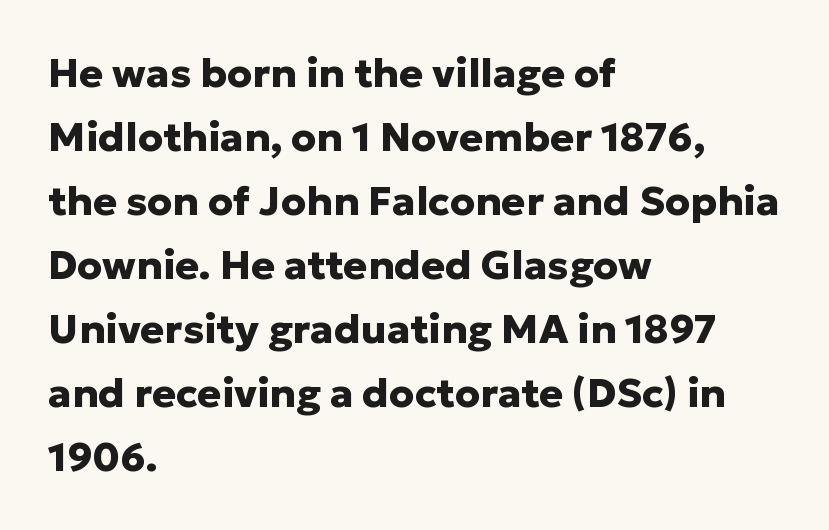
Q: Is the text bold? A: Yes.
Q: Is the text italic (slanted)? A: No, it is upright.
Q: Is the typeface a serif or a sans-serif typeface? A: Sans-serif.
Q: Is the text underlined? A: No.
Q: How is the paragraph aligned? A: Left-aligned.
Q: Is the spacing between letters normal or unusually wide? A: Normal.
Q: Is the spacing between lines tight, normal or loose? A: Normal.
Q: Width (condensed, normal, or wide)? A: Normal.
Q: Stroke contrast? A: Low.
Q: x-height? A: Medium.
Q: Monospaced? A: No.
